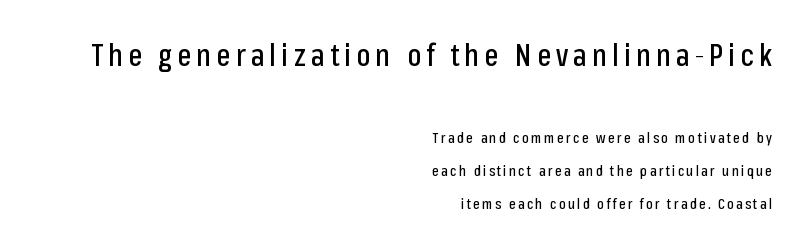
{"serif": "no", "italic": "no", "width": "condensed", "stroke_contrast": "low", "x_height": "medium", "monospaced": "no", "underline": "no", "align": "right", "line_spacing": "loose", "line_spacing_ratio": 2.36, "larger_block": "first", "size_ratio": 2.14, "glyph_px": 30}
